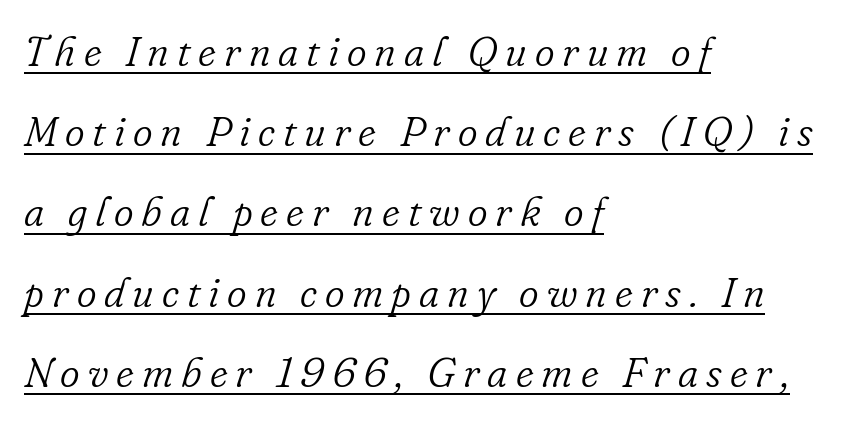
Q: Is the text bold? A: No.
Q: Is the text italic (slanted)? A: Yes, it leans right by about 16 degrees.
Q: Is the typeface a serif or a sans-serif typeface? A: Serif.
Q: Is the text underlined? A: Yes.
Q: How is the paragraph aligned? A: Left-aligned.
Q: Is the spacing between lines tight, normal or loose? A: Loose.
Q: Width (condensed, normal, or wide)? A: Normal.
Q: Stroke contrast? A: Low.
Q: x-height? A: Small.
Q: Monospaced? A: No.
